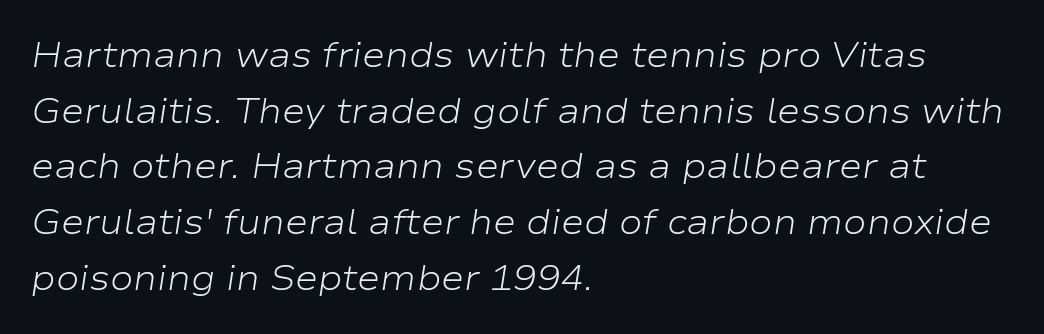
The leading is moderate, giving the passage an even texture. Look at the tracking — it's just the regular setting, nothing added. Vertical stems look standard width or narrower in stroke. The letters are slanted; this is an italic face. The paragraph shown leans on its left margin.
